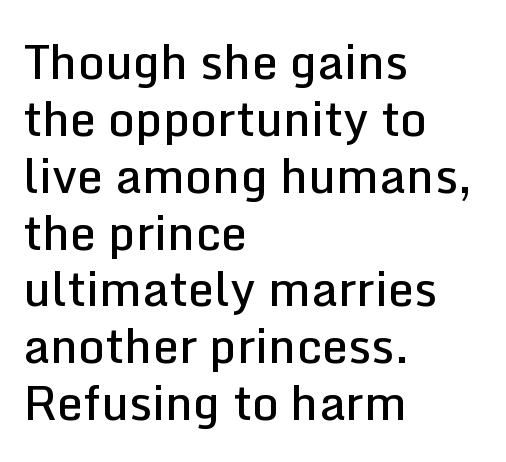
{"serif": "no", "italic": "no", "bold": "semi", "weight": "semibold", "width": "normal", "stroke_contrast": "low", "x_height": "medium", "monospaced": "no", "underline": "no", "align": "left", "line_spacing_ratio": 1.21, "letter_spacing": "normal", "letter_spacing_em": 0.0, "glyph_px": 47}
